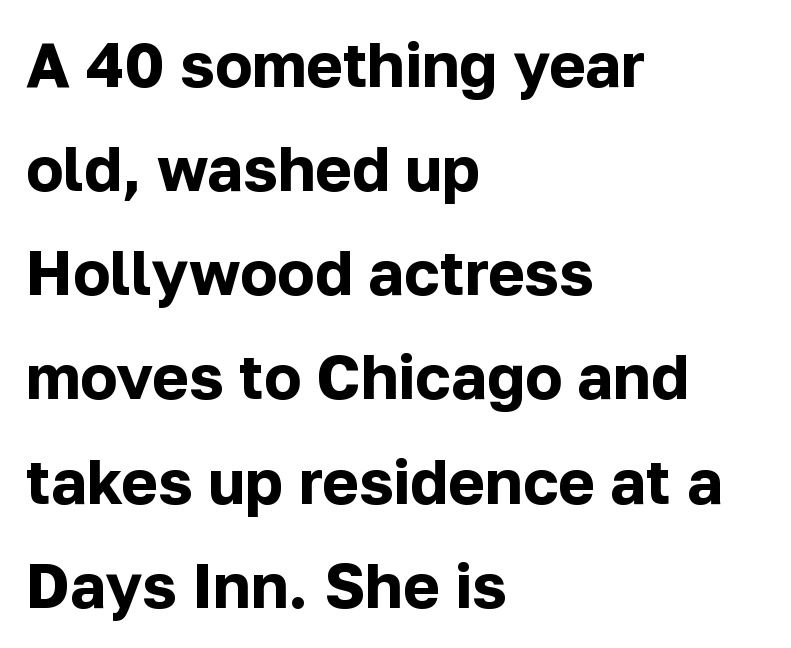
The image shows 62 px bold sans-serif type, upright; set left-aligned, normal line spacing (1.68x), normal letter spacing, not underlined; low stroke contrast and a medium x-height.
